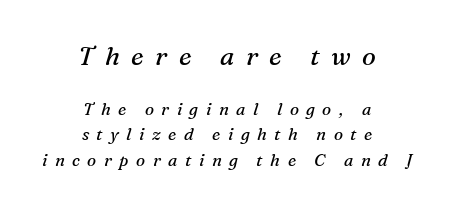
The rendering applies a slant to the glyphs. Does the copy run flush right? No — it is centered line by line. Think standard paragraph weight, or any step lighter than that. Honestly, the row spacing looks completely unremarkable.
